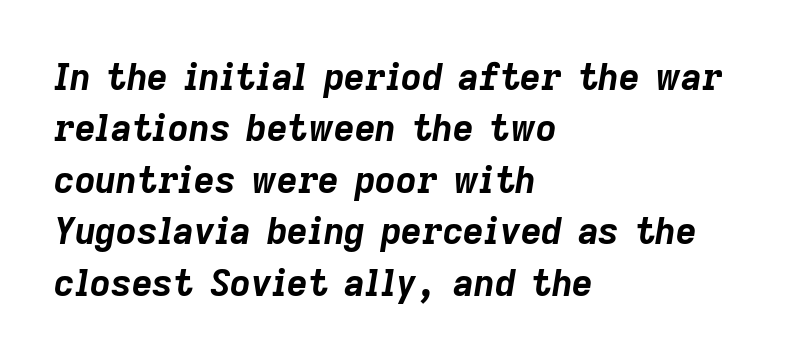
Is the letter spacing exaggerated? No — it looks like the ordinary default. You could not count columns in this text — the font is proportionally spaced. Notice how thick the strokes are: this is what a full bold looks like. Reading down the column, the eye jumps a familiar distance to each next line.
